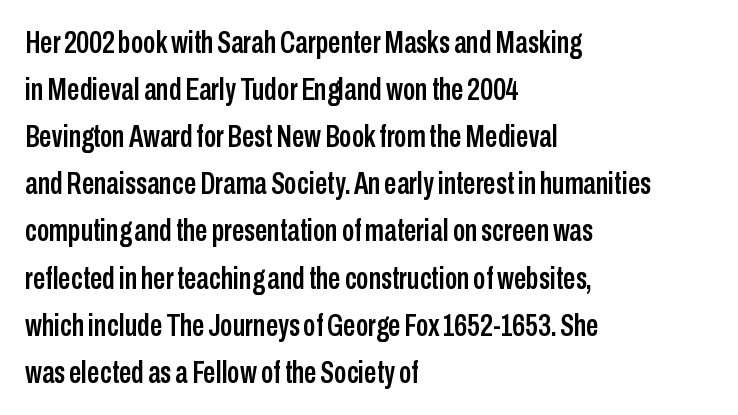
The image shows 31 px condensed sans-serif type, upright; set left-aligned, normal line spacing (1.52x), normal letter spacing, not underlined; low stroke contrast and a medium x-height.
